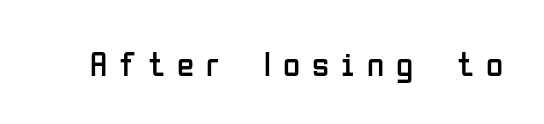
Every character sits straight up, as roman type does. This is not heavy type; no bold has been used. Beneath every word, the page is bare. These lines are composed in type without serifs. Compared with typical body copy, the letter spacing here is much looser. Do the characters align in a grid? No, the font is proportional.
